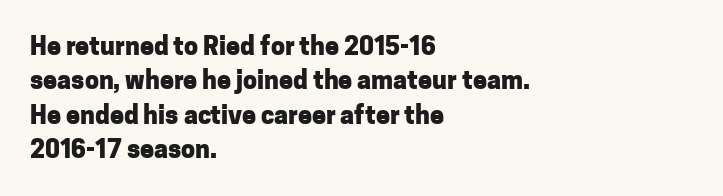
Plain, unruled lines of type. Italic: no, the glyphs are upright roman. The face used here has the dense, thick strokes of a bold. Compared with typical paragraphs, the rows here are spaced about the same. The paragraph has a hard left edge and a soft right edge. Here the glyphs are tracked normally, forming tight word shapes.
